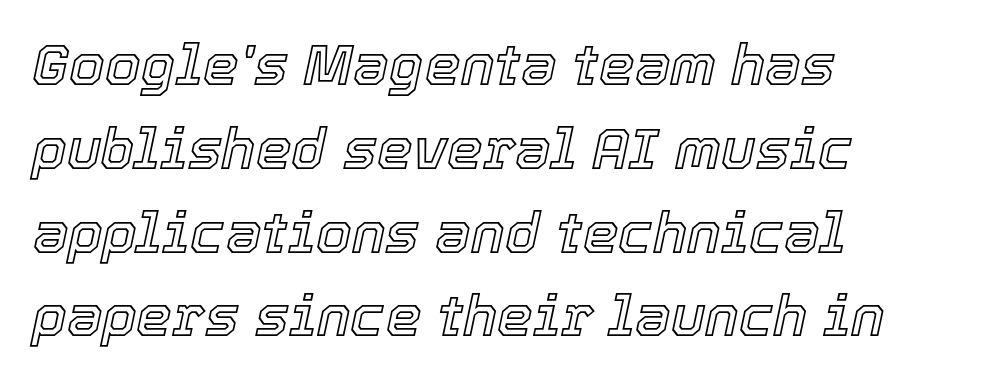
Leading: standard. Visually the block forms a straight wall on the left and a jagged coastline on the right. Italic? Definitely — the glyphs are oblique. Varying glyph widths throughout — classic text-font behaviour. Underline: absent. These lines keep a tight, regular rhythm from letter to letter.
